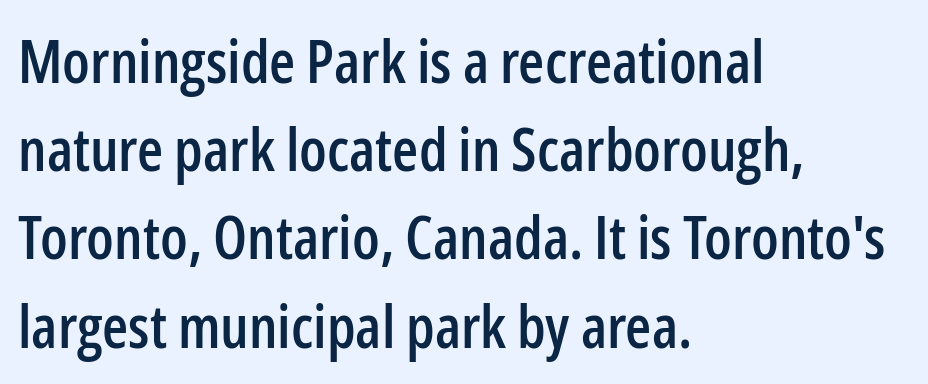
Q: Is the text italic (slanted)? A: No, it is upright.
Q: Is the typeface a serif or a sans-serif typeface? A: Sans-serif.
Q: Is the text underlined? A: No.
Q: How is the paragraph aligned? A: Left-aligned.
Q: Is the spacing between letters normal or unusually wide? A: Normal.
Q: Is the spacing between lines tight, normal or loose? A: Normal.
Q: Width (condensed, normal, or wide)? A: Condensed.
Q: Stroke contrast? A: Low.
Q: x-height? A: Medium.
Q: Monospaced? A: No.
